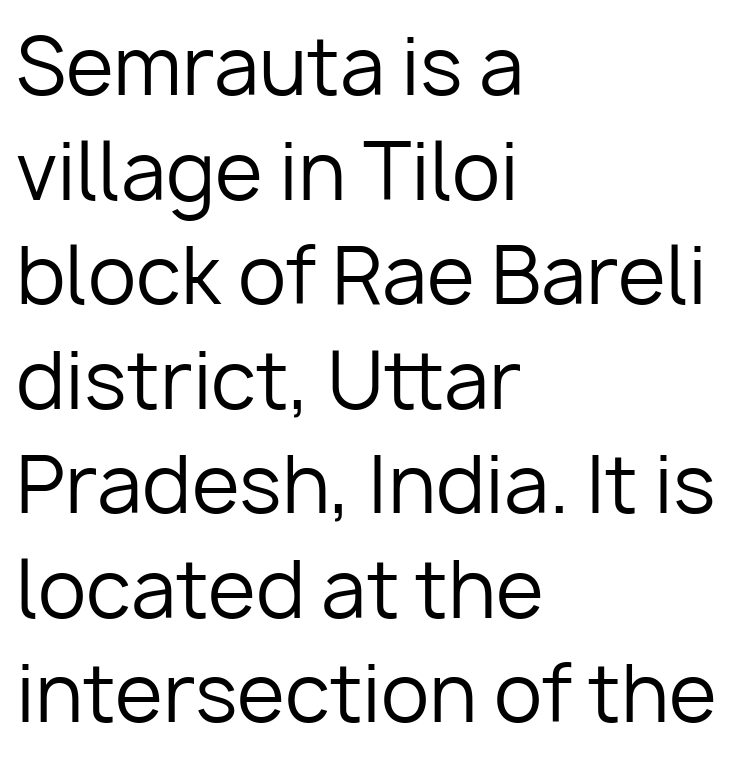
Letters have the restrained weight of plain body copy at most. Regular leading. Each line starts at the same left margin while the right side varies. Varying glyph widths throughout — classic text-font behaviour.
